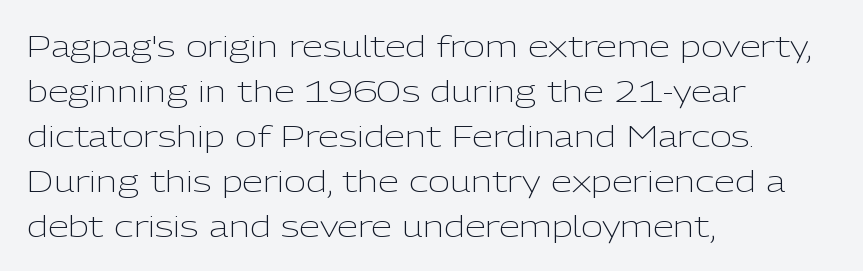
{"serif": "no", "italic": "no", "bold": "no", "weight": "light", "width": "normal", "stroke_contrast": "low", "x_height": "medium", "monospaced": "no", "underline": "no", "align": "left", "line_spacing": "normal", "line_spacing_ratio": 1.5, "letter_spacing": "normal", "letter_spacing_em": 0.0, "glyph_px": 30}
